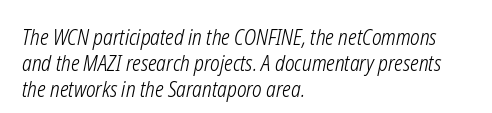
{"italic": "yes", "lean": "right", "slant_degrees": 12, "bold": "no", "underline": "no", "align": "left", "line_spacing_ratio": 1.23, "letter_spacing": "normal", "letter_spacing_em": 0.0, "glyph_px": 21}
